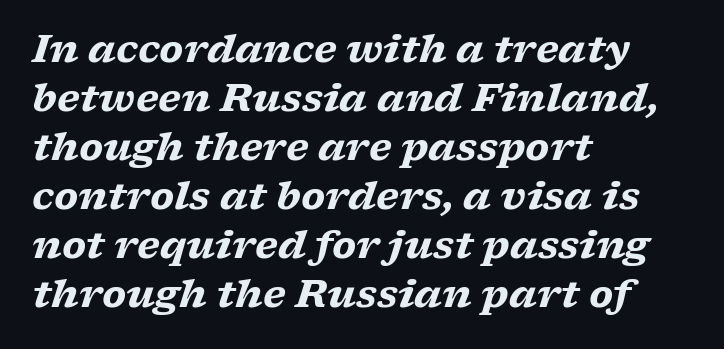
{"serif": "yes", "italic": "yes", "lean": "right", "slant_degrees": 17, "bold": "yes", "weight": "heavy", "width": "wide", "stroke_contrast": "low", "x_height": "medium", "monospaced": "no", "underline": "no", "align": "left", "line_spacing": "normal", "line_spacing_ratio": 1.29, "letter_spacing": "normal", "letter_spacing_em": 0.0, "glyph_px": 38}
